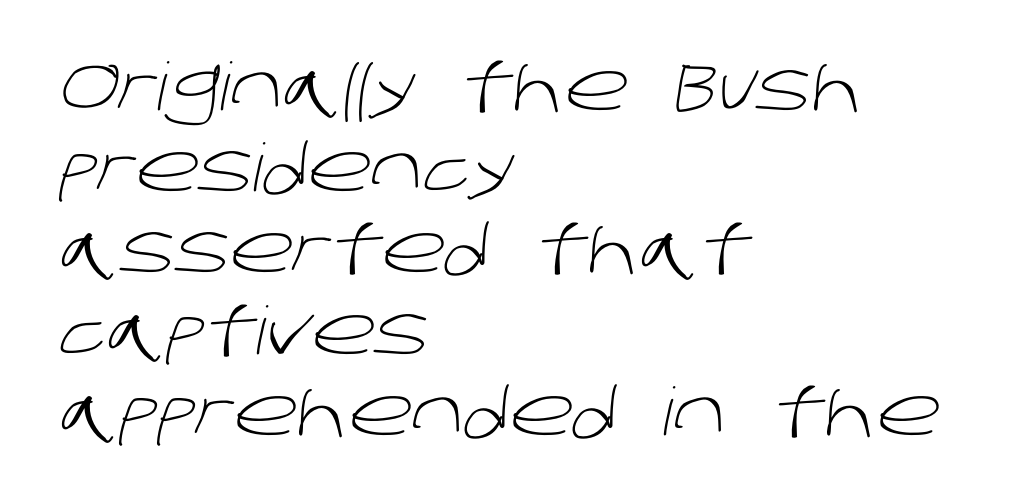
Which margin do the lines hug? The left one — the right edge is uneven. The letters advance in unequal steps, a hallmark of proportional type. What stands out about the letter spacing? Nothing — it is the standard amount. Type style note: lacks serifs.
